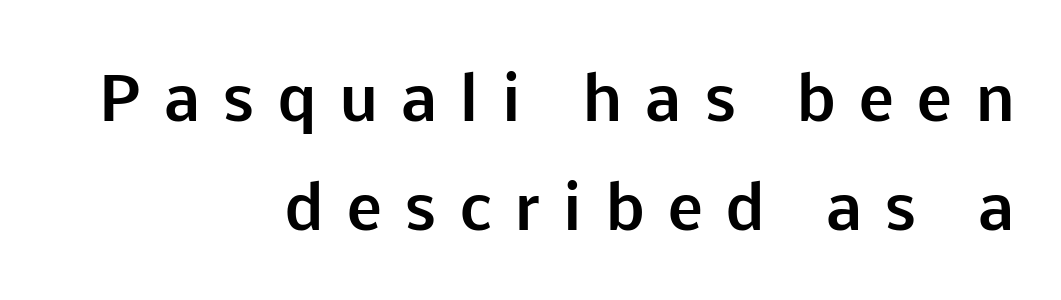
Q: Is the text bold? A: Yes.
Q: Is the text italic (slanted)? A: No, it is upright.
Q: Is the typeface a serif or a sans-serif typeface? A: Sans-serif.
Q: Is the text underlined? A: No.
Q: How is the paragraph aligned? A: Right-aligned.
Q: Is the spacing between letters normal or unusually wide? A: Unusually wide.
Q: Width (condensed, normal, or wide)? A: Normal.
Q: Stroke contrast? A: Low.
Q: x-height? A: Medium.
Q: Monospaced? A: No.
